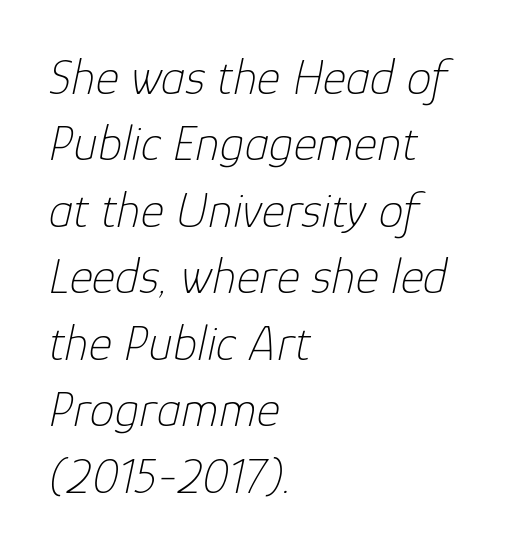
An italicized treatment has been applied to the whole sample. Stroke mass is kept to a normal reading level or below. Is the letter spacing exaggerated? No — it looks like the ordinary default. Letters rest on an invisible, unmarked baseline.
